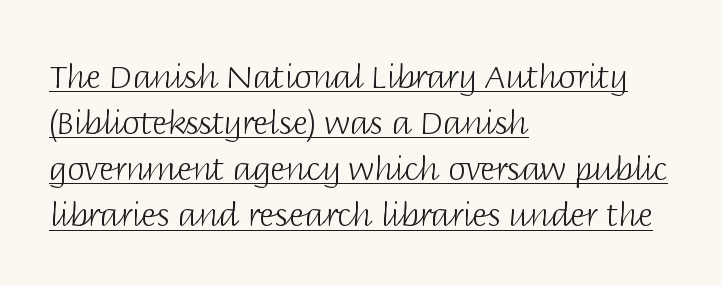
The image shows 32 px light sans-serif type, upright; set left-aligned, normal line spacing (1.44x), normal letter spacing, underlined; low stroke contrast and a large x-height.
